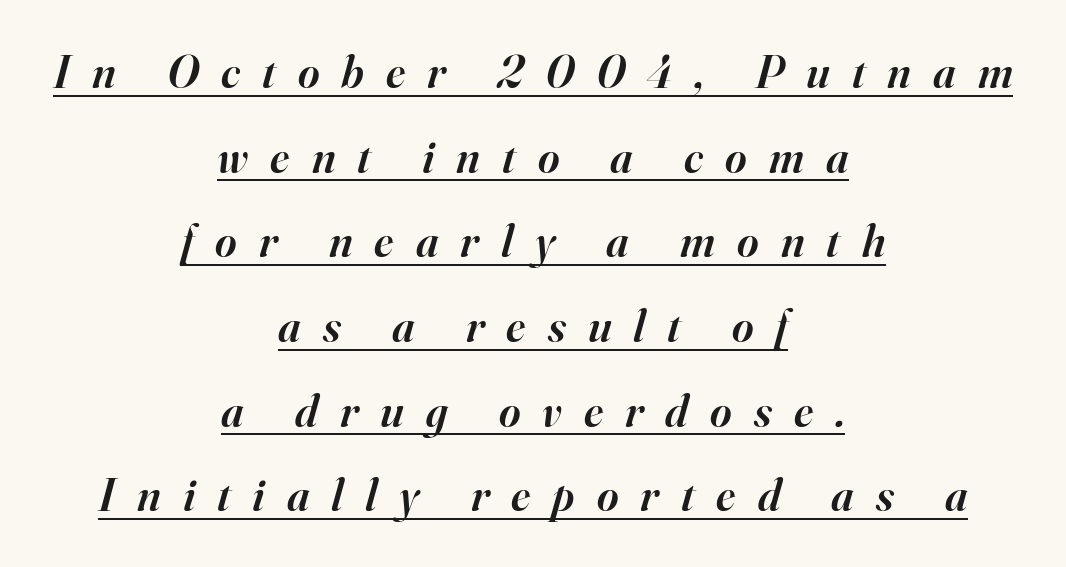
The image shows 46 px semibold serif type, italic (leaning right); set centered, line spacing 1.84x, unusually wide letter spacing (+0.48 em), underlined; high stroke contrast and a small x-height.
